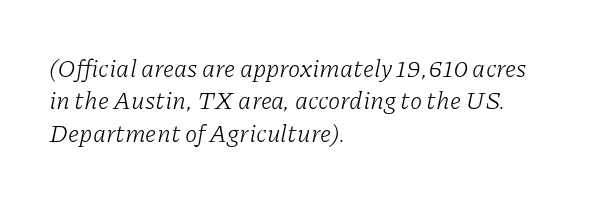
Q: Is the text bold? A: No.
Q: Is the text italic (slanted)? A: Yes, it leans right by about 11 degrees.
Q: Is the text underlined? A: No.
Q: How is the paragraph aligned? A: Left-aligned.
Q: Is the spacing between letters normal or unusually wide? A: Normal.
Q: Is the spacing between lines tight, normal or loose? A: Normal.
